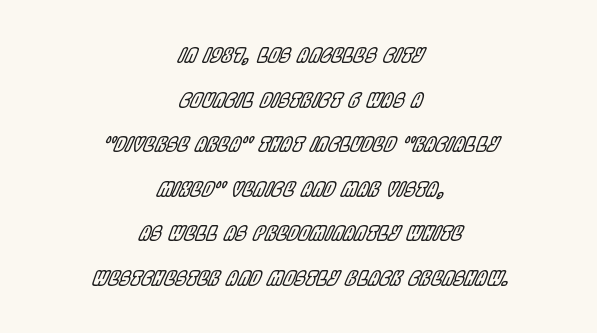
{"italic": "yes", "lean": "right", "slant_degrees": 22, "underline": "no", "align": "center", "line_spacing": "loose", "line_spacing_ratio": 2.23, "letter_spacing": "normal", "letter_spacing_em": 0.0, "glyph_px": 20}
